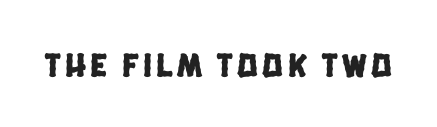
{"serif": "no", "width": "condensed", "stroke_contrast": "low", "x_height": "large", "monospaced": "no", "underline": "no", "glyph_px": 34}
